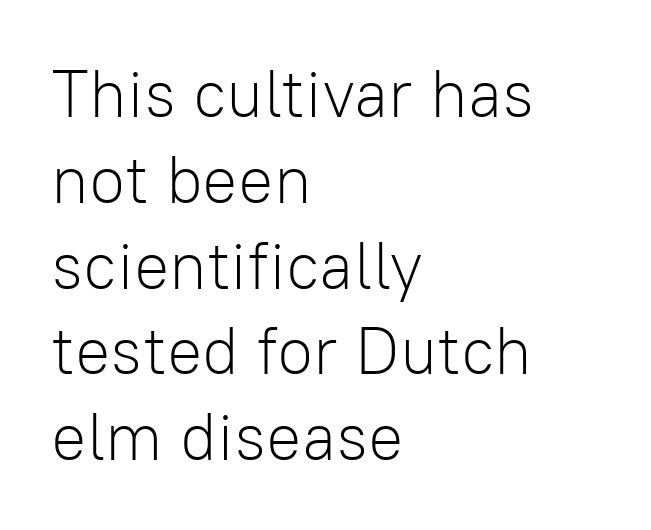
The image shows 66 px light sans-serif type, upright; set left-aligned, normal line spacing (1.3x), normal letter spacing, not underlined; low stroke contrast and a medium x-height.
